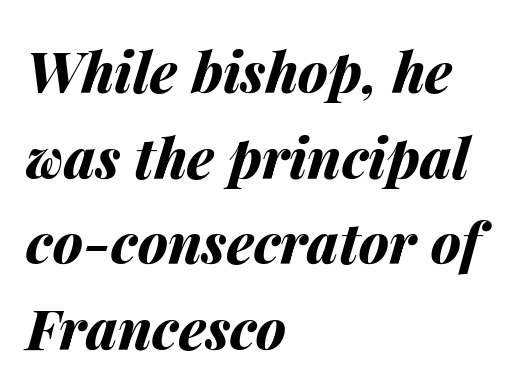
The image shows 56 px bold type, italic (leaning right); set left-aligned, normal line spacing (1.53x), normal letter spacing, not underlined; medium stroke contrast and a medium x-height.
